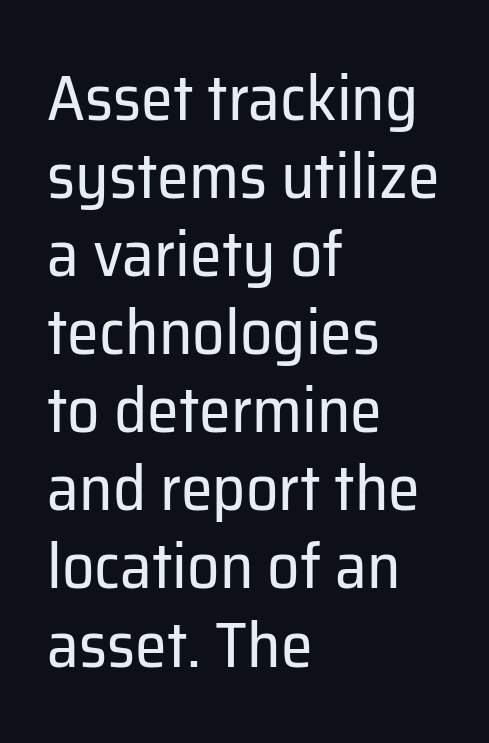
{"serif": "no", "italic": "no", "bold": "no", "weight": "regular", "width": "normal", "stroke_contrast": "low", "x_height": "medium", "monospaced": "no", "underline": "no", "align": "left", "line_spacing_ratio": 1.22, "letter_spacing": "normal", "letter_spacing_em": 0.0, "glyph_px": 64}
